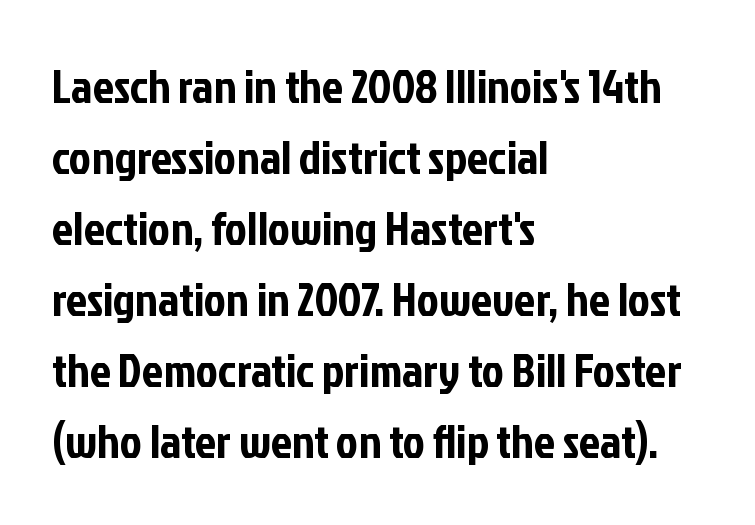
Italic: no, the glyphs are upright roman. A typesetter would label this face a sans. What's the leading like? Ordinary, nothing unusual. Nobody touched the tracking dial on this one. The glyphs are unaccompanied by any horizontal stroke below them. Line starts are locked; line ends wander.
